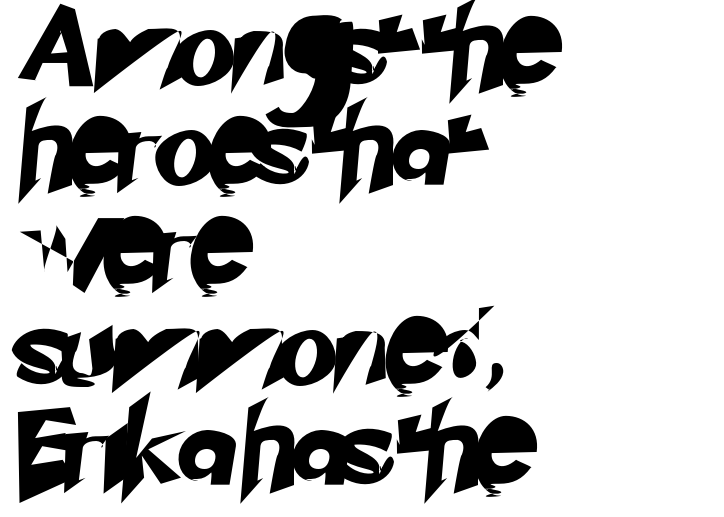
{"serif": "no", "width": "normal", "stroke_contrast": "low", "x_height": "small", "monospaced": "no", "underline": "no", "align": "left", "line_spacing": "normal", "line_spacing_ratio": 1.25, "letter_spacing": "normal", "letter_spacing_em": 0.0, "glyph_px": 80}
